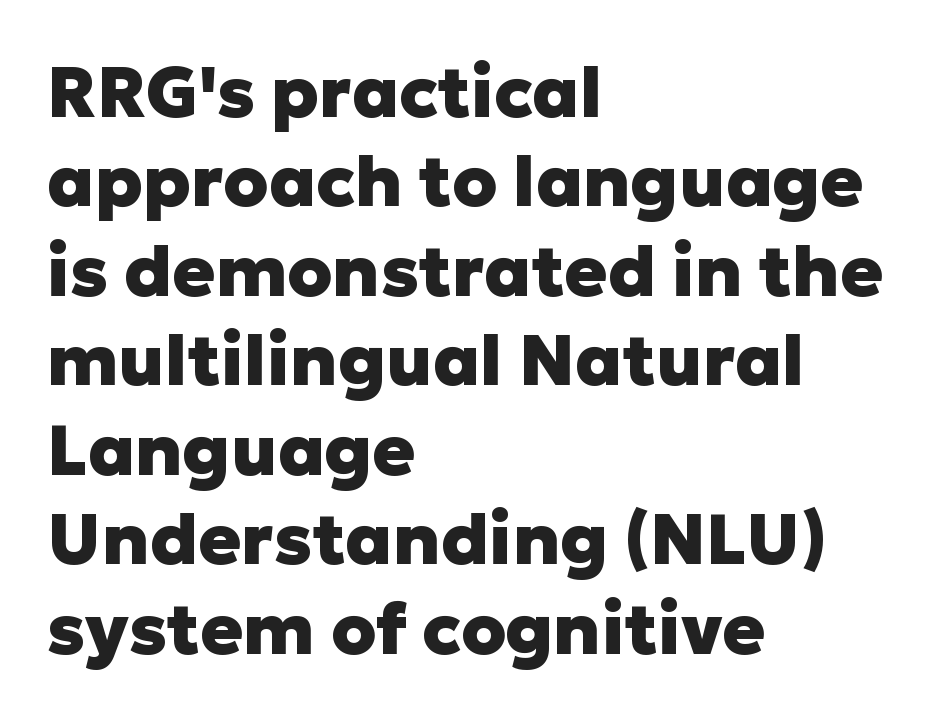
{"serif": "no", "italic": "no", "bold": "yes", "weight": "heavy", "width": "normal", "stroke_contrast": "low", "x_height": "medium", "monospaced": "no", "underline": "no", "align": "left", "line_spacing": "normal", "line_spacing_ratio": 1.26, "letter_spacing": "normal", "letter_spacing_em": 0.0, "glyph_px": 71}
